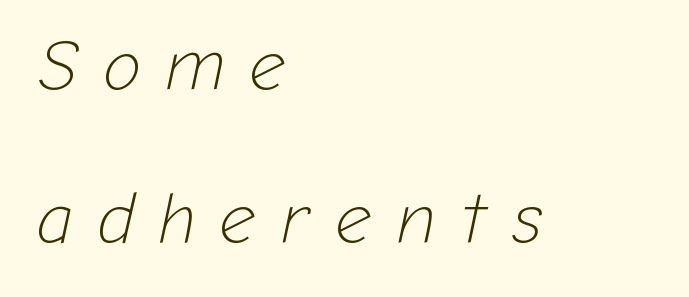
Q: Is the text bold? A: No.
Q: Is the text italic (slanted)? A: Yes, it leans right by about 12 degrees.
Q: Is the text underlined? A: No.
Q: How is the paragraph aligned? A: Left-aligned.
Q: Is the spacing between letters normal or unusually wide? A: Unusually wide.
Q: Is the spacing between lines tight, normal or loose? A: Loose.
Q: Width (condensed, normal, or wide)? A: Normal.
Q: Stroke contrast? A: Low.
Q: x-height? A: Medium.
Q: Monospaced? A: No.
